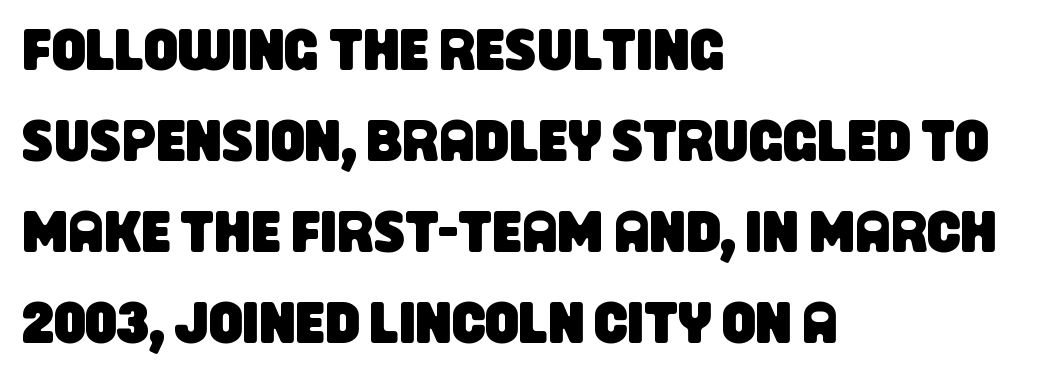
Q: Is the typeface a serif or a sans-serif typeface? A: Sans-serif.
Q: Is the text underlined? A: No.
Q: How is the paragraph aligned? A: Left-aligned.
Q: Is the spacing between letters normal or unusually wide? A: Normal.
Q: Is the spacing between lines tight, normal or loose? A: Normal.
Q: Width (condensed, normal, or wide)? A: Condensed.
Q: Stroke contrast? A: Low.
Q: x-height? A: Large.
Q: Monospaced? A: No.
